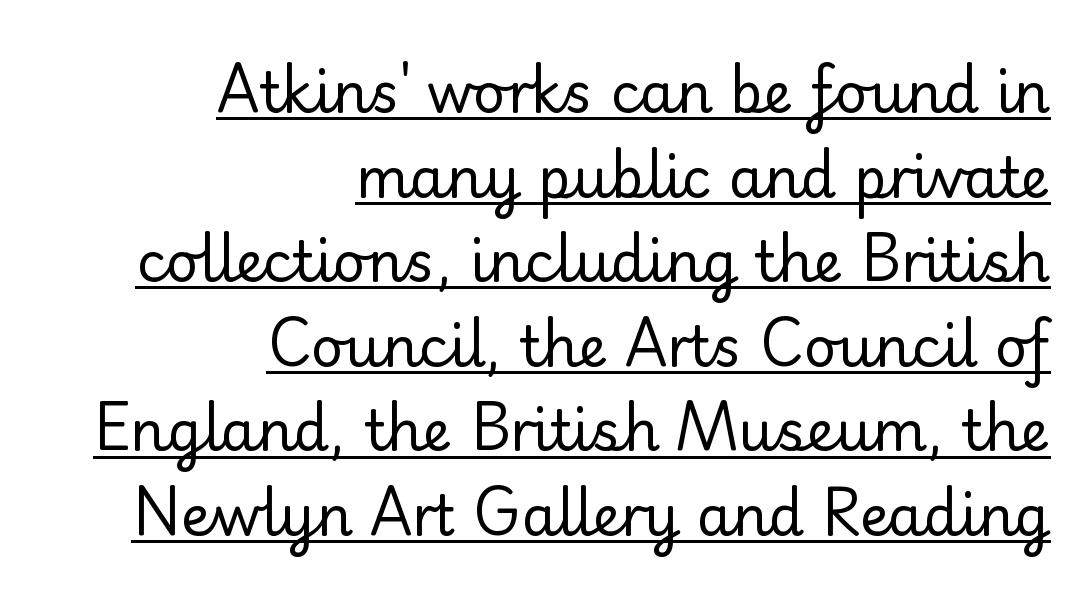
{"serif": "yes", "italic": "no", "bold": "no", "weight": "regular", "width": "normal", "stroke_contrast": "low", "x_height": "small", "monospaced": "no", "underline": "yes", "align": "right", "line_spacing": "normal", "line_spacing_ratio": 1.51, "letter_spacing": "normal", "letter_spacing_em": 0.0, "glyph_px": 56}
